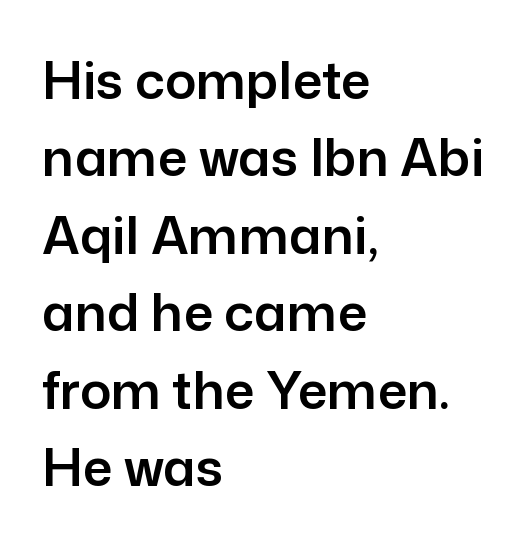
Q: Is the text italic (slanted)? A: No, it is upright.
Q: Is the typeface a serif or a sans-serif typeface? A: Sans-serif.
Q: Is the text underlined? A: No.
Q: How is the paragraph aligned? A: Left-aligned.
Q: Is the spacing between letters normal or unusually wide? A: Normal.
Q: Is the spacing between lines tight, normal or loose? A: Normal.
Q: Width (condensed, normal, or wide)? A: Normal.
Q: Stroke contrast? A: Low.
Q: x-height? A: Medium.
Q: Monospaced? A: No.
